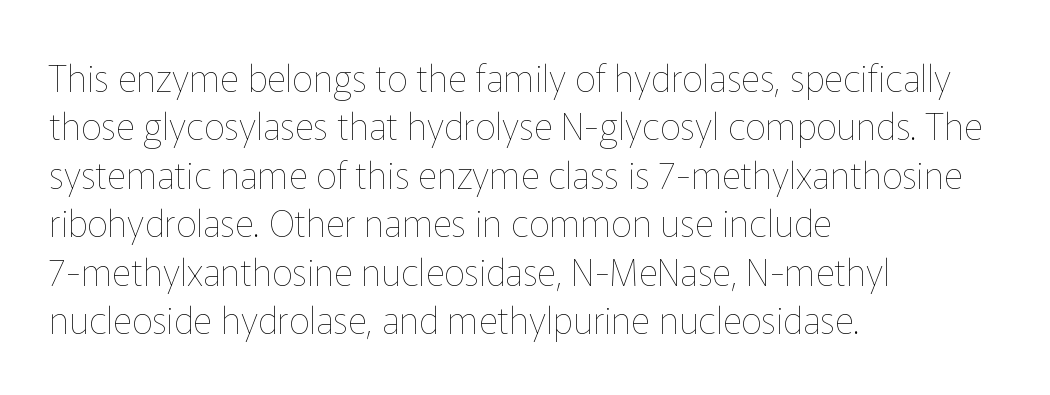
The image shows 37 px thin type, upright; set left-aligned, normal line spacing (1.31x), normal letter spacing, not underlined; low stroke contrast and a medium x-height.
